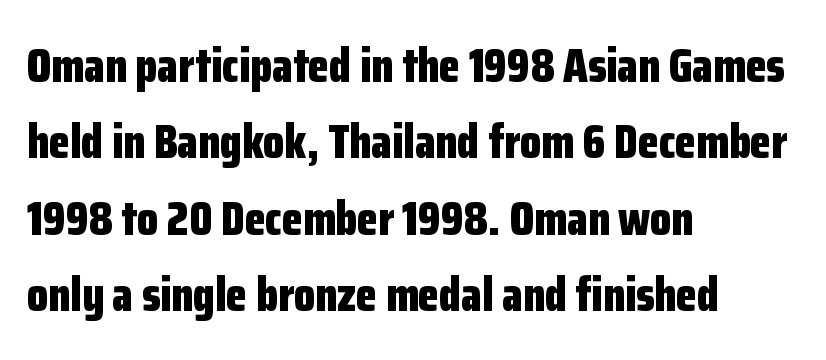
{"serif": "no", "italic": "no", "bold": "yes", "weight": "bold", "width": "condensed", "stroke_contrast": "low", "x_height": "medium", "monospaced": "no", "underline": "no", "align": "left", "line_spacing": "normal", "line_spacing_ratio": 1.59, "letter_spacing": "normal", "letter_spacing_em": 0.0, "glyph_px": 48}
